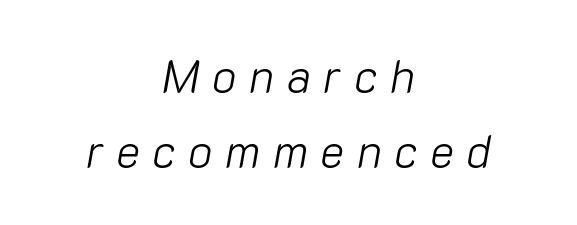
Q: Is the text bold? A: No.
Q: Is the text italic (slanted)? A: Yes, it leans right by about 10 degrees.
Q: Is the text underlined? A: No.
Q: How is the paragraph aligned? A: Centered.
Q: Is the spacing between letters normal or unusually wide? A: Unusually wide.
Q: Is the spacing between lines tight, normal or loose? A: Normal.
Q: Width (condensed, normal, or wide)? A: Normal.
Q: Stroke contrast? A: Low.
Q: x-height? A: Medium.
Q: Monospaced? A: No.
